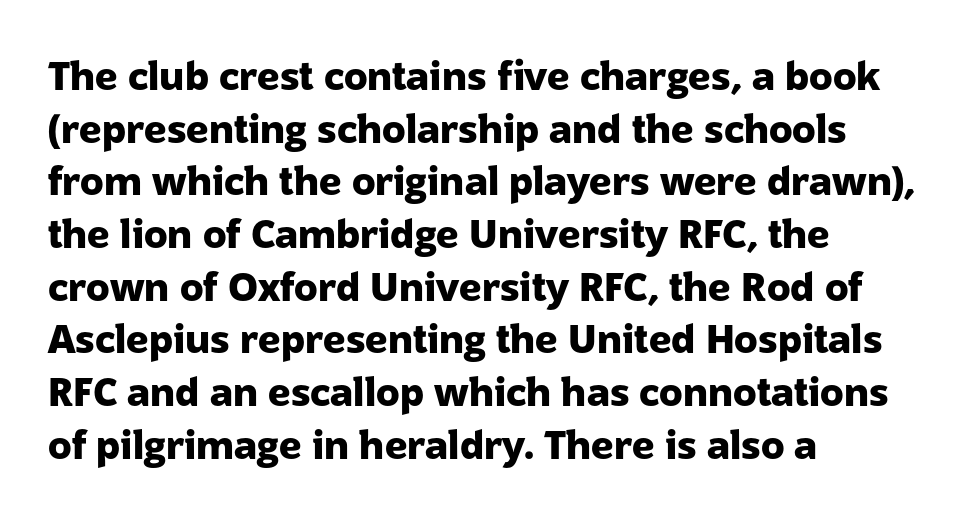
The image shows 39 px heavy sans-serif type, upright; set left-aligned, normal line spacing (1.35x), normal letter spacing, not underlined; low stroke contrast and a medium x-height.
